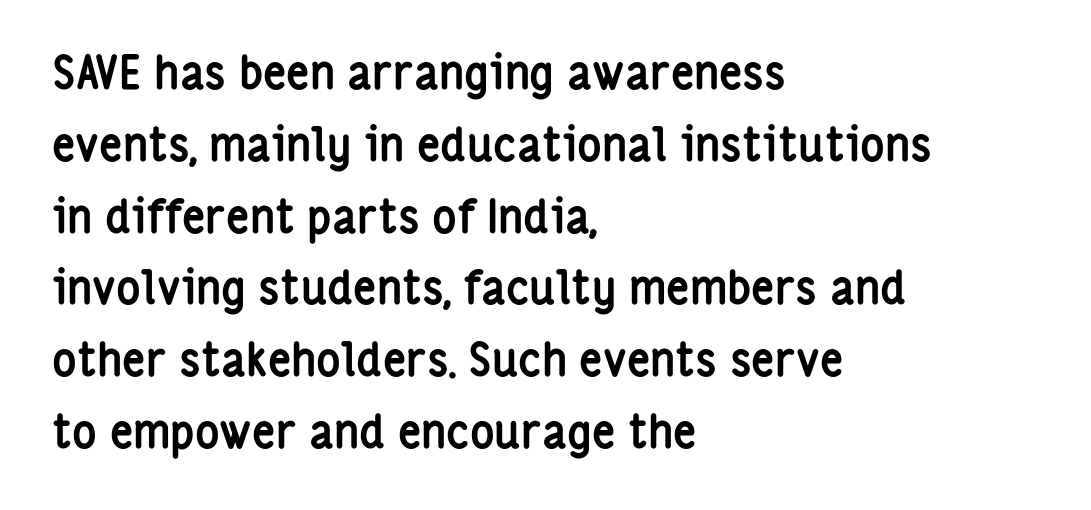
Q: Is the text bold? A: Yes.
Q: Is the text italic (slanted)? A: No, it is upright.
Q: Is the typeface a serif or a sans-serif typeface? A: Sans-serif.
Q: Is the text underlined? A: No.
Q: How is the paragraph aligned? A: Left-aligned.
Q: Is the spacing between letters normal or unusually wide? A: Normal.
Q: Is the spacing between lines tight, normal or loose? A: Normal.
Q: Width (condensed, normal, or wide)? A: Condensed.
Q: Stroke contrast? A: Low.
Q: x-height? A: Medium.
Q: Monospaced? A: No.
